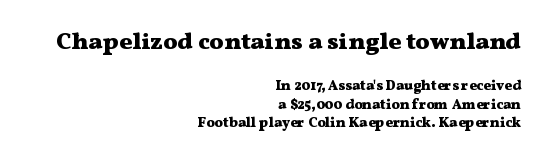
Scale decreases going downward across the two blocks. The space between consecutive lines is moderate. These words are printed bold, with thick strokes throughout. Underlining? Definitely not there. Short and long lines alike share a common ending point at right. Style check: upright.
